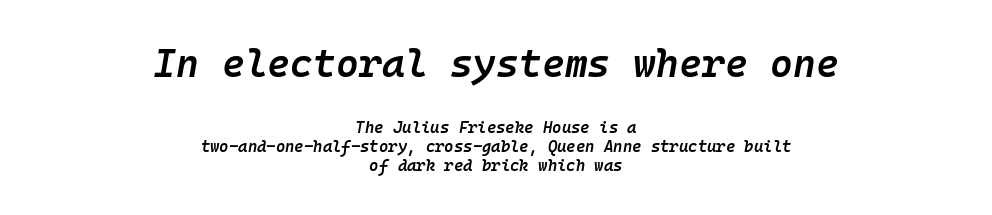
The image shows 39 px semibold type, italic (leaning right), monospaced; set centered, line spacing 1.19x, normal letter spacing, not underlined; the first (top) block is 2.44x larger; low stroke contrast and a medium x-height.
